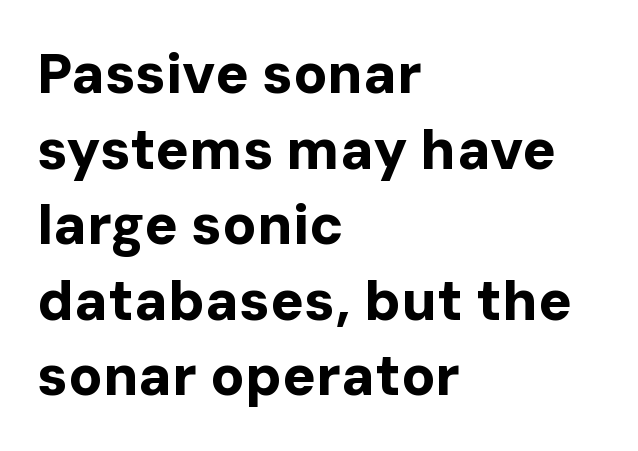
The image shows 56 px bold sans-serif type, upright; set left-aligned, normal line spacing (1.35x), normal letter spacing, not underlined; low stroke contrast and a medium x-height.
